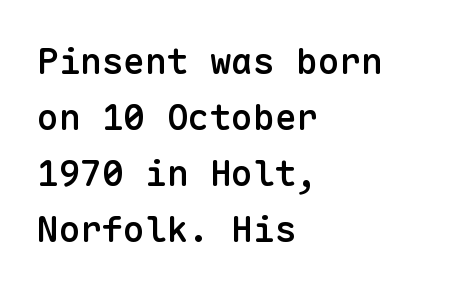
The characters look somewhat weighty, a semibold short of true bold. Here the designer chose a console-style face with uniform glyph widths. Left-aligned paragraph, ragged on the right. The characters display no serif detailing; their extremities are plain.
